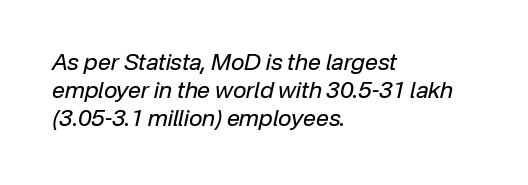
The image shows 23 px text type, italic (leaning right); set left-aligned, line spacing 1.22x, normal letter spacing, not underlined.
